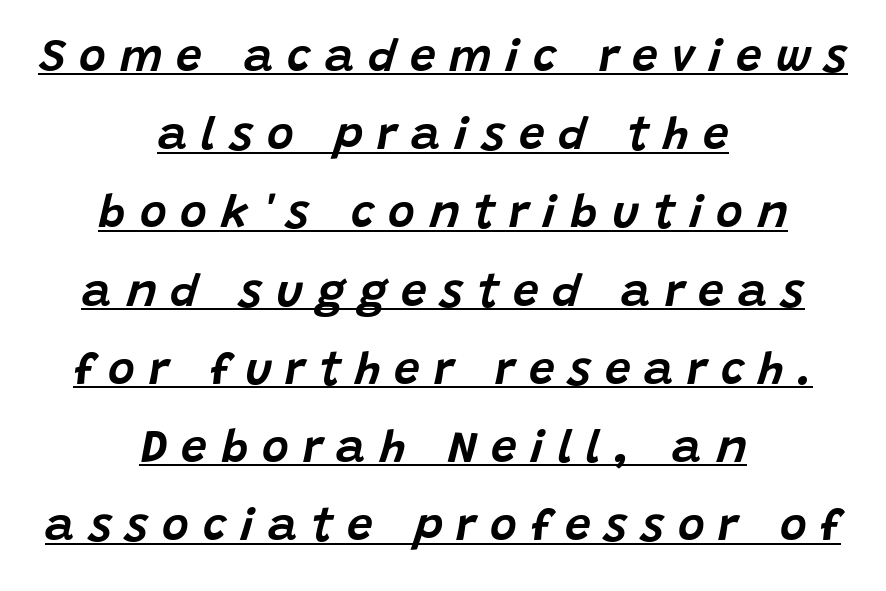
Q: Is the text italic (slanted)? A: Yes, it leans right by about 15 degrees.
Q: Is the text underlined? A: Yes.
Q: How is the paragraph aligned? A: Centered.
Q: Is the spacing between letters normal or unusually wide? A: Unusually wide.
Q: Is the spacing between lines tight, normal or loose? A: Normal.
Q: Width (condensed, normal, or wide)? A: Normal.
Q: Stroke contrast? A: Low.
Q: x-height? A: Large.
Q: Monospaced? A: No.
